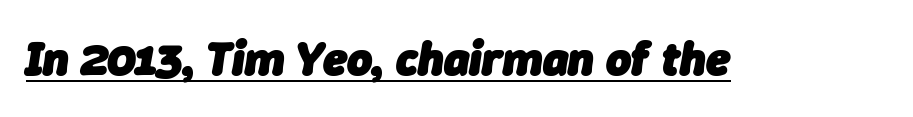
The image shows 48 px heavy type, italic (leaning right); set normal letter spacing, underlined; low stroke contrast and a medium x-height.
